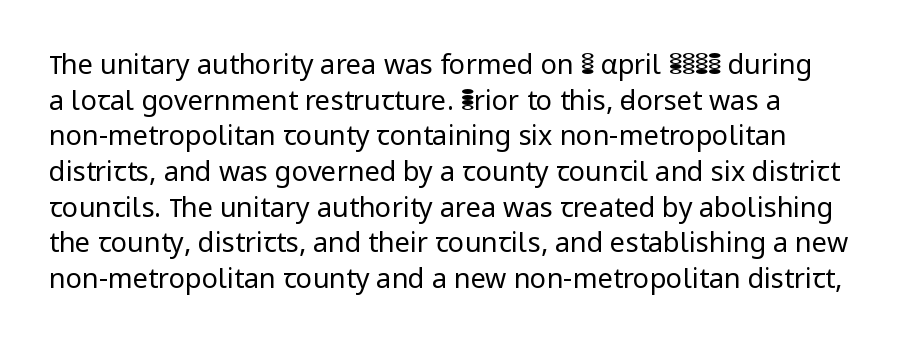
{"italic": "no", "bold": "no", "underline": "no", "line_spacing": "normal", "line_spacing_ratio": 1.32, "letter_spacing": "normal", "letter_spacing_em": 0.0, "glyph_px": 27}
